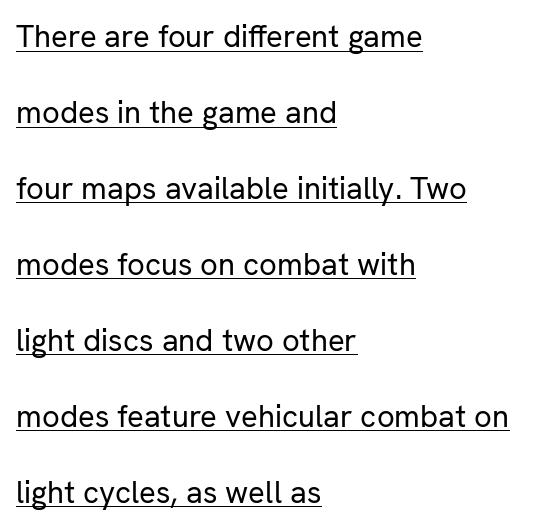
Do the letters lean? They stand straight. Teacher's note: observe the even left margin — that is flush-left alignment. A typesetter would call this proportional, since set widths differ per character. Stroke thickness stays within the range of a standard reading face or lighter. This is underlined copy, the kind a proofreader might mark for attention.
